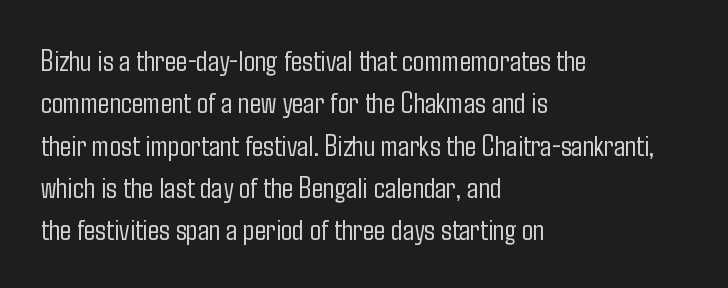
{"serif": "no", "italic": "no", "bold": "no", "weight": "light", "width": "condensed", "stroke_contrast": "low", "x_height": "medium", "monospaced": "no", "underline": "no", "align": "left", "line_spacing": "normal", "line_spacing_ratio": 1.41, "letter_spacing": "normal", "letter_spacing_em": 0.0, "glyph_px": 30}
